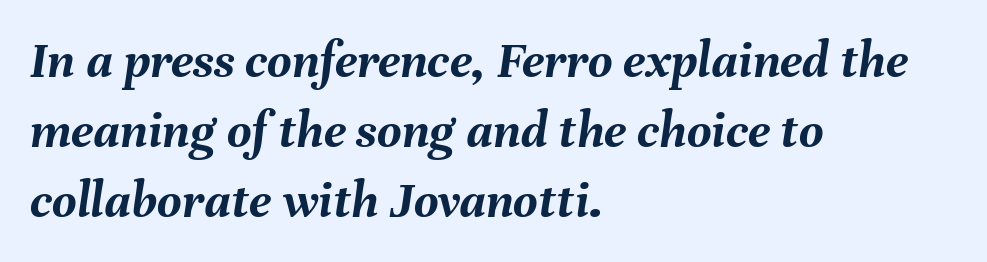
The image shows 53 px semibold type, italic (leaning right); set left-aligned, normal line spacing (1.32x), normal letter spacing, not underlined; medium stroke contrast and a medium x-height.
